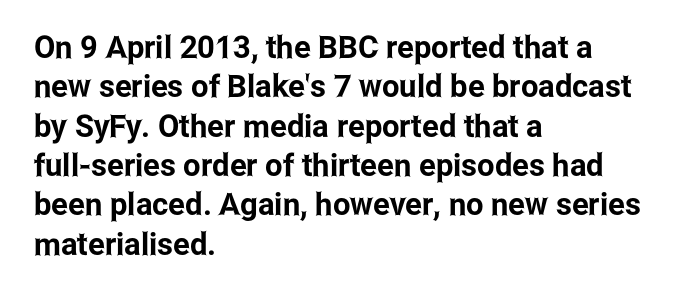
The image shows 31 px condensed sans-serif type, upright; set left-aligned, normal line spacing (1.27x), normal letter spacing, not underlined; low stroke contrast and a medium x-height.
